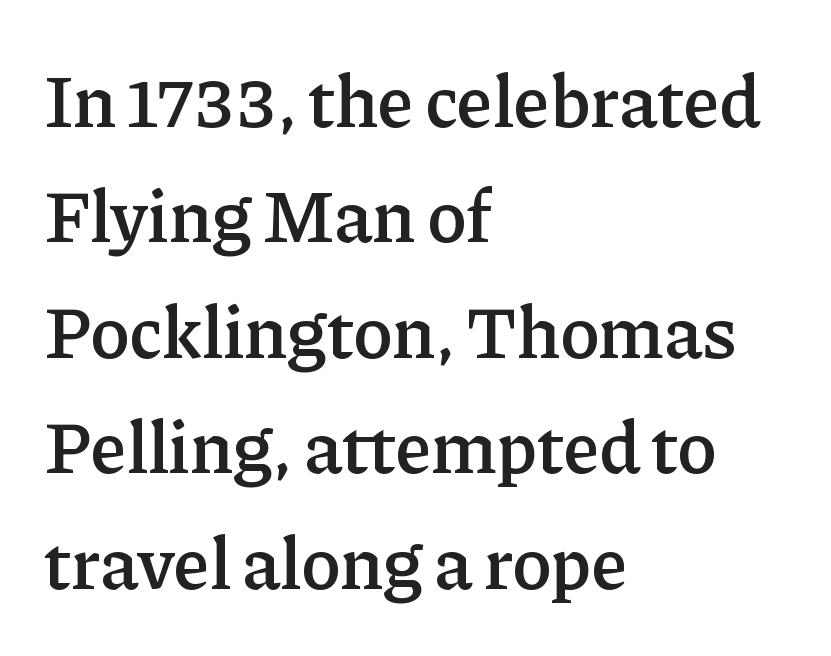
{"serif": "yes", "italic": "no", "bold": "semi", "weight": "semibold", "width": "normal", "stroke_contrast": "low", "x_height": "medium", "monospaced": "no", "underline": "no", "align": "left", "line_spacing": "normal", "line_spacing_ratio": 1.56, "letter_spacing": "normal", "letter_spacing_em": 0.0, "glyph_px": 74}
